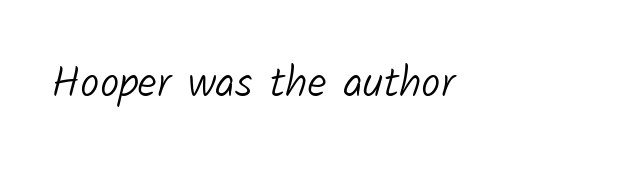
Q: Is the text bold? A: No.
Q: Is the typeface a serif or a sans-serif typeface? A: Sans-serif.
Q: Is the text underlined? A: No.
Q: Is the spacing between letters normal or unusually wide? A: Normal.
Q: Width (condensed, normal, or wide)? A: Normal.
Q: Stroke contrast? A: Low.
Q: x-height? A: Medium.
Q: Monospaced? A: No.
